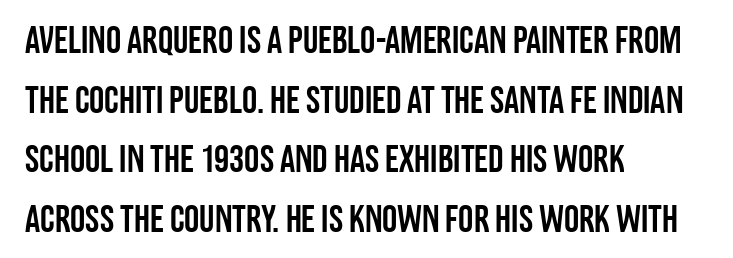
{"serif": "no", "italic": "no", "width": "condensed", "stroke_contrast": "low", "x_height": "large", "monospaced": "no", "underline": "no", "align": "left", "line_spacing": "normal", "line_spacing_ratio": 1.57, "letter_spacing": "normal", "letter_spacing_em": 0.0, "glyph_px": 38}
